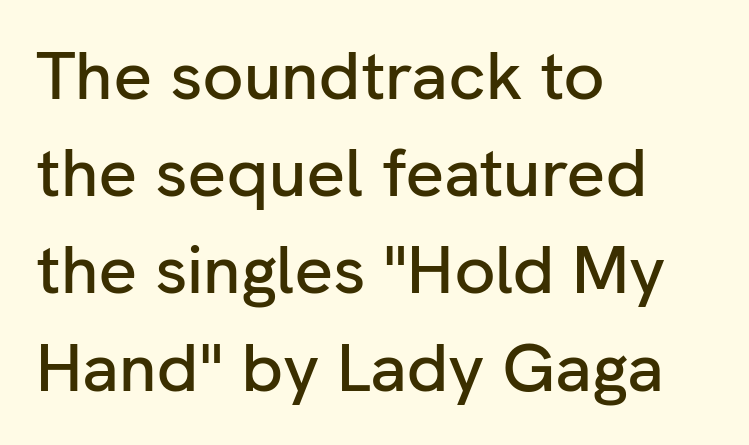
The image shows 68 px sans-serif type, upright; set left-aligned, normal line spacing (1.43x), normal letter spacing, not underlined; low stroke contrast and a medium x-height.
